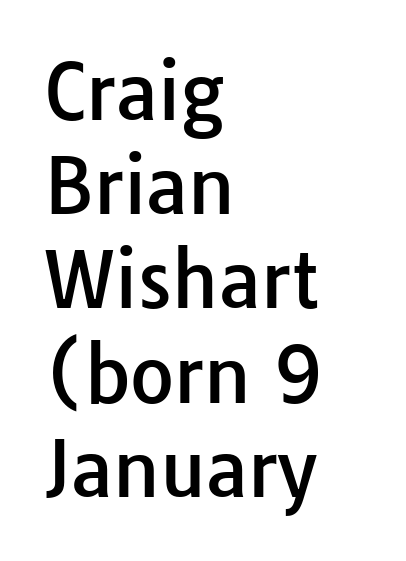
{"serif": "no", "italic": "no", "width": "normal", "stroke_contrast": "low", "x_height": "medium", "monospaced": "no", "underline": "no", "align": "left", "line_spacing_ratio": 1.24, "letter_spacing": "normal", "letter_spacing_em": 0.0, "glyph_px": 76}
